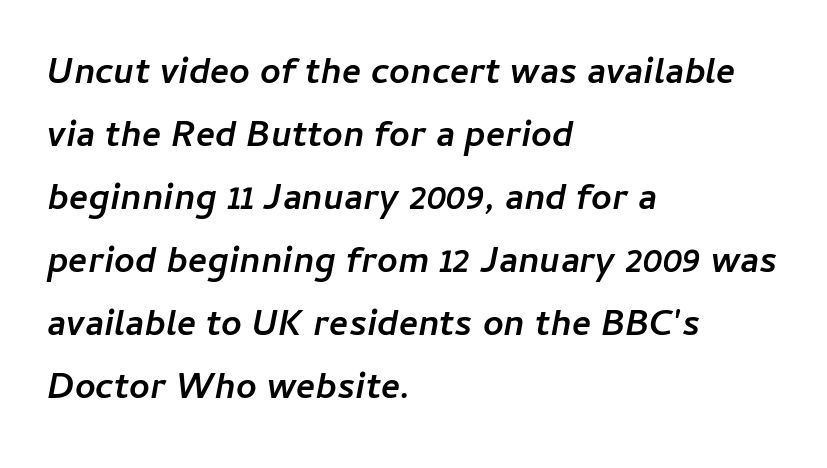
The image shows 36 px semibold type, italic (leaning right); set left-aligned, line spacing 1.75x, normal letter spacing, not underlined; low stroke contrast and a medium x-height.
